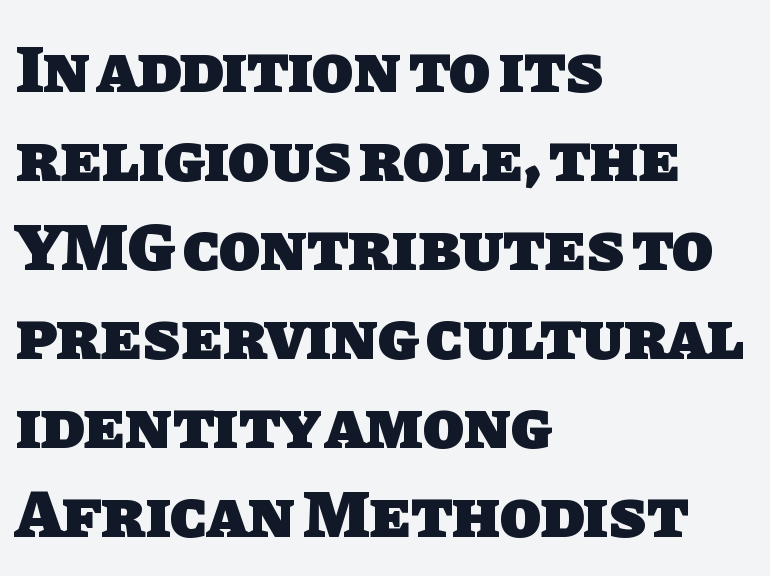
Q: Is the text bold? A: Yes.
Q: Is the typeface a serif or a sans-serif typeface? A: Sans-serif.
Q: Is the text underlined? A: No.
Q: How is the paragraph aligned? A: Left-aligned.
Q: Is the spacing between letters normal or unusually wide? A: Normal.
Q: Is the spacing between lines tight, normal or loose? A: Normal.
Q: Width (condensed, normal, or wide)? A: Normal.
Q: Stroke contrast? A: Low.
Q: x-height? A: Large.
Q: Monospaced? A: No.
